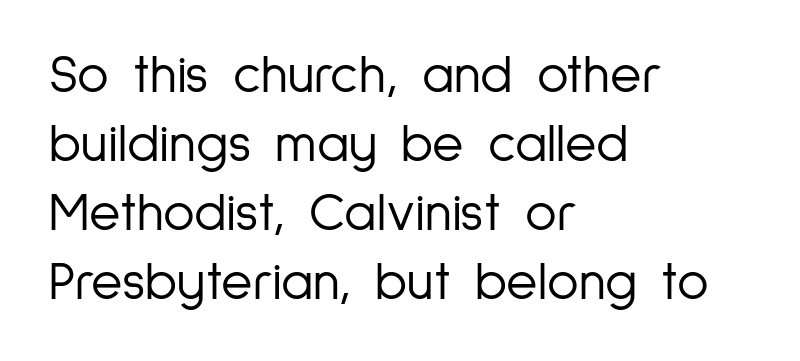
The image shows 54 px light, condensed sans-serif type, upright; set left-aligned, normal line spacing (1.28x), normal letter spacing, not underlined; low stroke contrast and a medium x-height.
